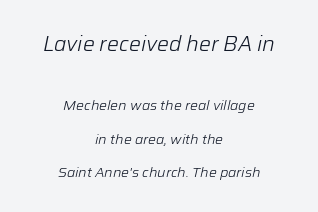
Q: Is the text bold? A: No.
Q: Is the text italic (slanted)? A: Yes, it leans right by about 12 degrees.
Q: Is the text underlined? A: No.
Q: How is the paragraph aligned? A: Centered.
Q: Is the spacing between letters normal or unusually wide? A: Normal.
Q: Is the spacing between lines tight, normal or loose? A: Loose.
Q: Which block of text is set in a larger size, the first (top) or the second (bottom)? A: The first (top) one.
